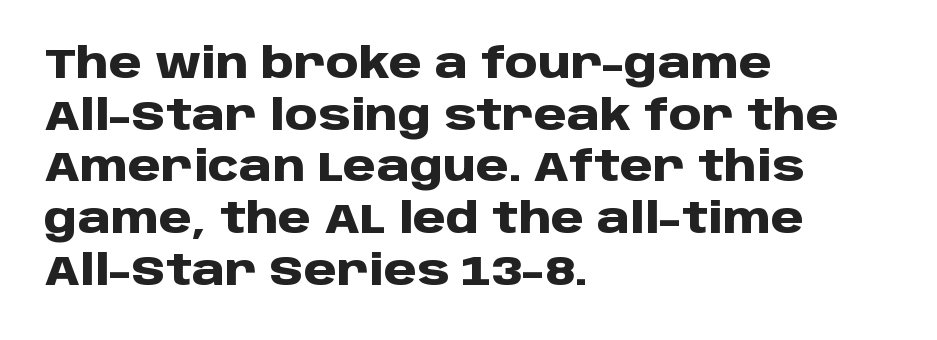
Leftover space on each line is placed entirely after the last word. You can tell it's not italic because the verticals are truly vertical. In terms of letterform style, serifs are entirely absent. Think of a printed novel: that variable character pitch is what you see here. The sample has been set heavy, in full bold.
